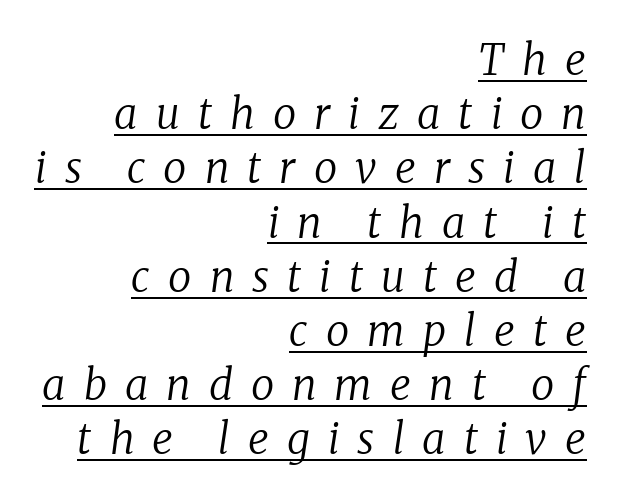
Serifs: yes, visible at the terminals of the letterforms. The space between consecutive lines is moderate. Teacher's note: observe the even right margin — that is flush-right alignment. What decoration does the sample have? An underline. The text carries the slant typical of an italic or oblique font. Stems and bowls with no extra thickness — not bold.
